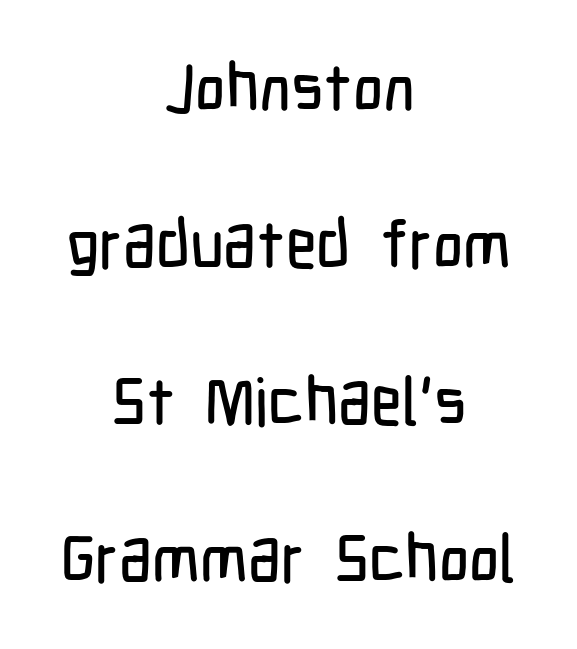
{"serif": "no", "italic": "no", "width": "condensed", "stroke_contrast": "low", "x_height": "medium", "monospaced": "no", "underline": "no", "align": "center", "line_spacing": "loose", "line_spacing_ratio": 2.38, "letter_spacing": "normal", "letter_spacing_em": 0.0, "glyph_px": 66}
